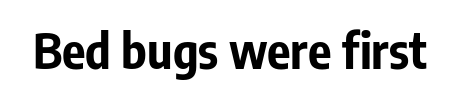
The face used here has the dense, thick strokes of a bold. The passage shown is not underscored anywhere. Is this a sans? Yes — the strokes have no serifs. Nothing unusual about the tracking: characters are spaced as the font intends. The rendering uses natural spacing where letterforms have individual widths. The typography opts for an upright posture over an oblique one.
